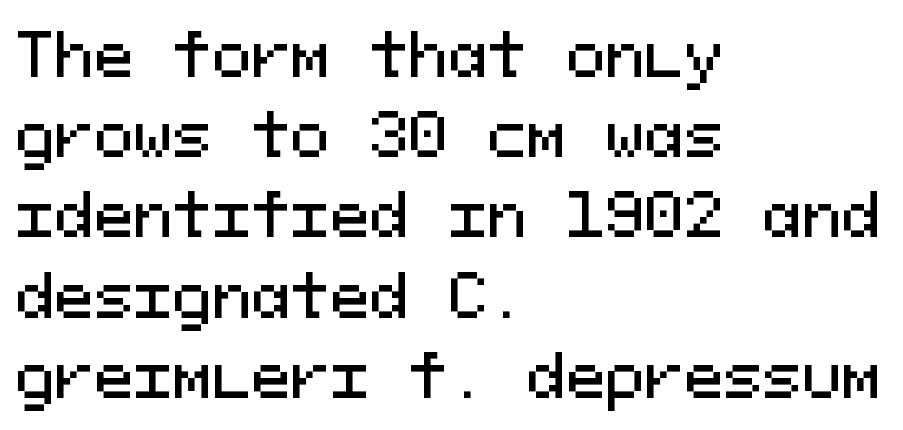
{"serif": "no", "italic": "no", "width": "normal", "stroke_contrast": "medium", "x_height": "medium", "monospaced": "yes", "underline": "no", "align": "left", "line_spacing": "normal", "line_spacing_ratio": 1.36, "letter_spacing": "normal", "letter_spacing_em": 0.0, "glyph_px": 59}
